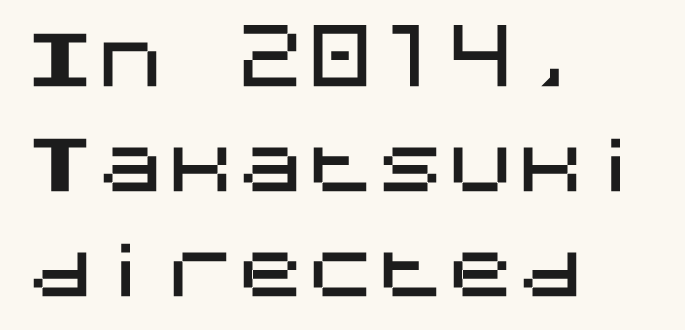
Q: Is the text italic (slanted)? A: No, it is upright.
Q: Is the typeface a serif or a sans-serif typeface? A: Sans-serif.
Q: Is the text underlined? A: No.
Q: How is the paragraph aligned? A: Left-aligned.
Q: Is the spacing between letters normal or unusually wide? A: Normal.
Q: Is the spacing between lines tight, normal or loose? A: Normal.
Q: Width (condensed, normal, or wide)? A: Normal.
Q: Stroke contrast? A: Medium.
Q: x-height? A: Large.
